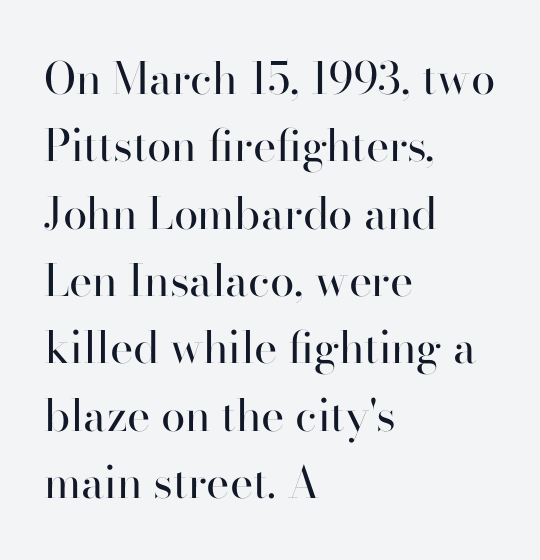
{"serif": "no", "italic": "no", "bold": "no", "weight": "regular", "width": "normal", "stroke_contrast": "high", "x_height": "small", "monospaced": "no", "underline": "no", "align": "left", "line_spacing": "normal", "line_spacing_ratio": 1.53, "letter_spacing": "normal", "letter_spacing_em": 0.0, "glyph_px": 44}
